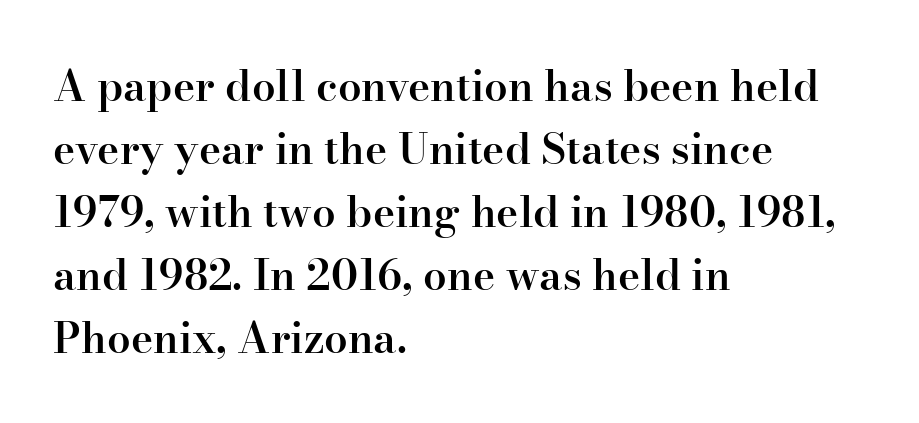
Q: Is the text bold? A: Semi-bold.
Q: Is the text italic (slanted)? A: No, it is upright.
Q: Is the typeface a serif or a sans-serif typeface? A: Serif.
Q: Is the text underlined? A: No.
Q: How is the paragraph aligned? A: Left-aligned.
Q: Is the spacing between letters normal or unusually wide? A: Normal.
Q: Is the spacing between lines tight, normal or loose? A: Normal.
Q: Width (condensed, normal, or wide)? A: Normal.
Q: Stroke contrast? A: High.
Q: x-height? A: Small.
Q: Monospaced? A: No.
